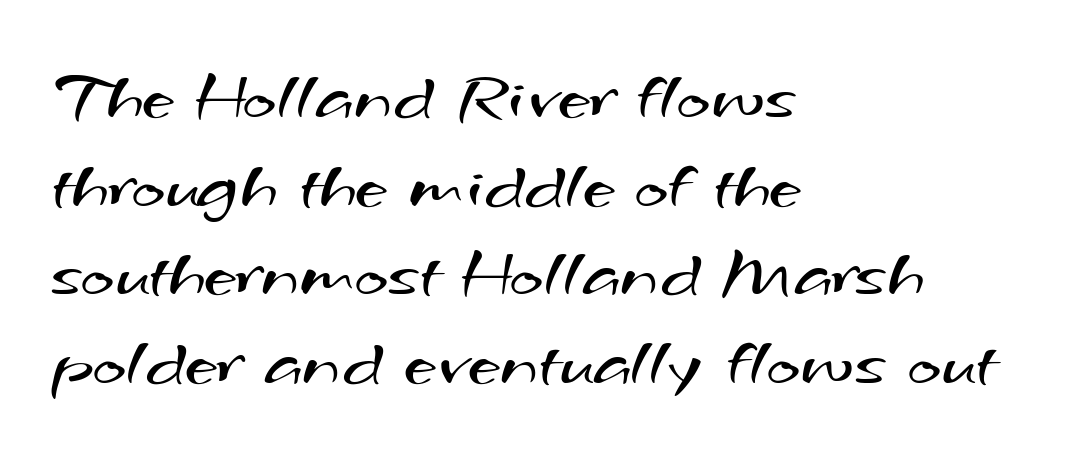
Q: Is the text bold? A: No.
Q: Is the typeface a serif or a sans-serif typeface? A: Sans-serif.
Q: Is the text underlined? A: No.
Q: How is the paragraph aligned? A: Left-aligned.
Q: Is the spacing between letters normal or unusually wide? A: Normal.
Q: Width (condensed, normal, or wide)? A: Wide.
Q: Stroke contrast? A: Medium.
Q: x-height? A: Small.
Q: Monospaced? A: No.
